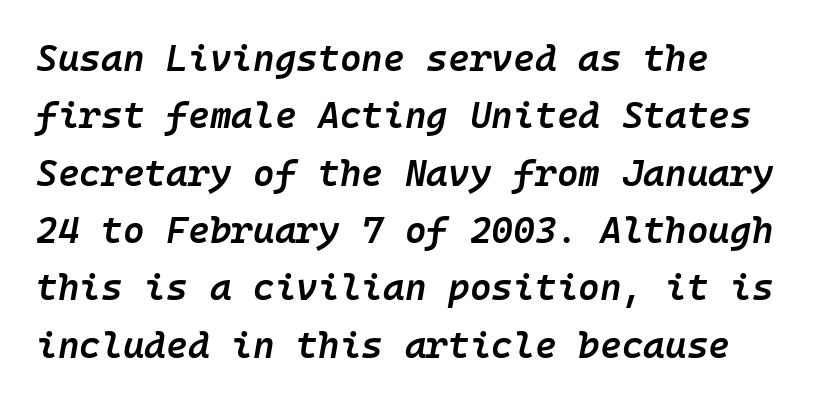
Q: Is the text bold? A: Semi-bold.
Q: Is the text italic (slanted)? A: Yes, it leans right by about 10 degrees.
Q: Is the text underlined? A: No.
Q: Is the spacing between letters normal or unusually wide? A: Normal.
Q: Is the spacing between lines tight, normal or loose? A: Normal.
Q: Width (condensed, normal, or wide)? A: Normal.
Q: Stroke contrast? A: Low.
Q: x-height? A: Medium.
